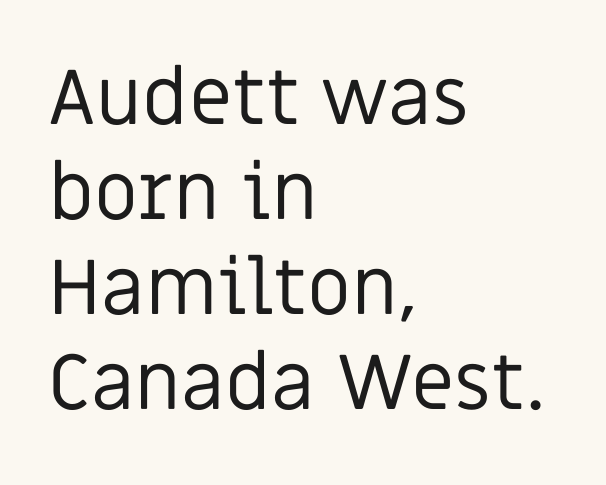
Q: Is the text bold? A: No.
Q: Is the text italic (slanted)? A: No, it is upright.
Q: Is the typeface a serif or a sans-serif typeface? A: Sans-serif.
Q: Is the text underlined? A: No.
Q: How is the paragraph aligned? A: Left-aligned.
Q: Is the spacing between letters normal or unusually wide? A: Normal.
Q: Width (condensed, normal, or wide)? A: Normal.
Q: Stroke contrast? A: Low.
Q: x-height? A: Large.
Q: Monospaced? A: No.
